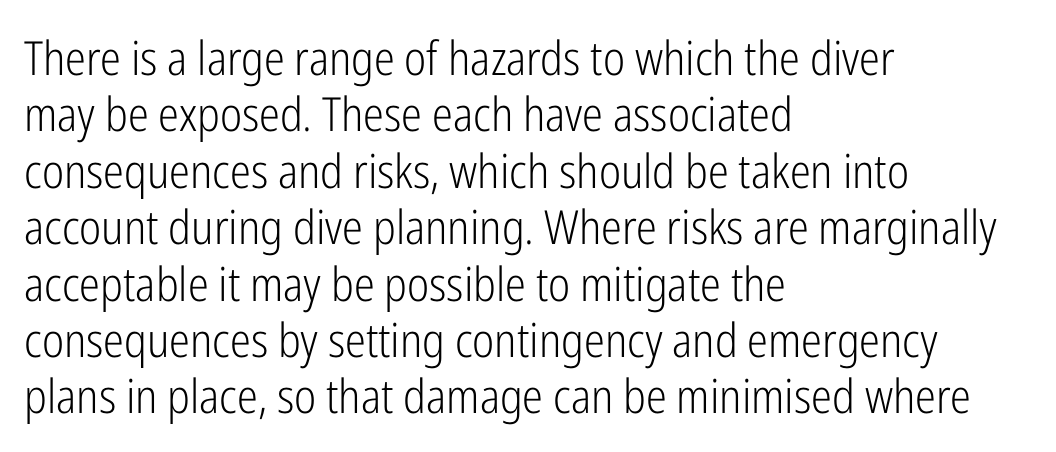
Q: Is the text bold? A: No.
Q: Is the text italic (slanted)? A: No, it is upright.
Q: Is the typeface a serif or a sans-serif typeface? A: Sans-serif.
Q: Is the text underlined? A: No.
Q: How is the paragraph aligned? A: Left-aligned.
Q: Is the spacing between letters normal or unusually wide? A: Normal.
Q: Width (condensed, normal, or wide)? A: Condensed.
Q: Stroke contrast? A: Low.
Q: x-height? A: Medium.
Q: Monospaced? A: No.
